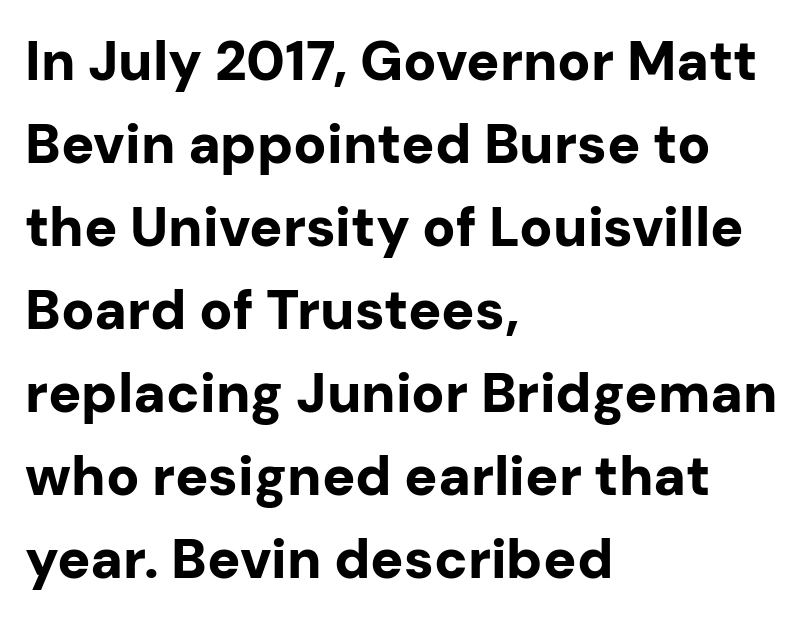
Here the designer chose a conventional face with non-uniform glyph widths. The type is set solid horizontally, with unmodified tracking. Check the space under the baseline: it is left empty. The typography opts for an upright posture over an oblique one. The passage shown is typeset with a sans-serif family.
